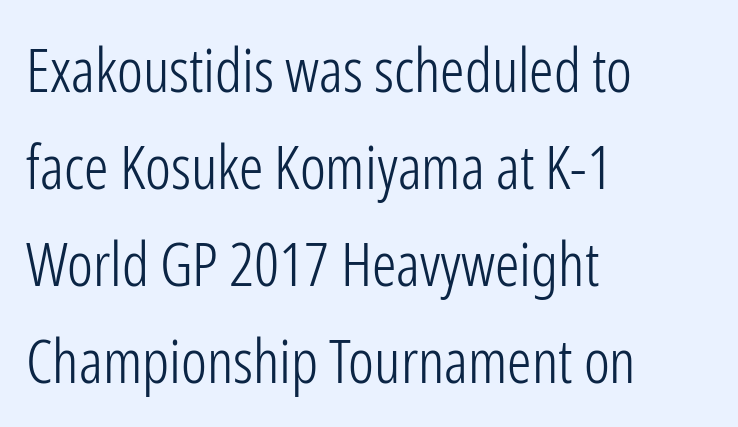
The passage shown is not underscored anywhere. The rendering anchors every line to the left-hand side. Does the lettering tilt? It doesn't — this is upright. Here the glyphs are tracked normally, forming tight word shapes. Grotesque or geometric, the face here clearly has no serifs. The line-height multiplier appears to be the usual default.
